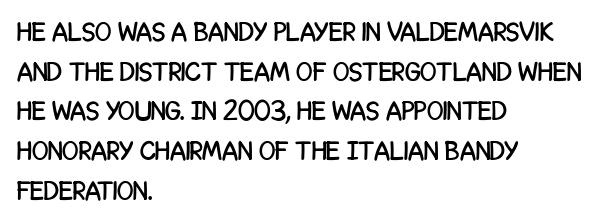
Reading down the column, the eye jumps a familiar distance to each next line. The gaps between neighbouring characters are ordinary and unremarkable. Every character sits straight up, as roman type does. These lines stack with their left ends in a neat column. Bare-footed words on every line.
